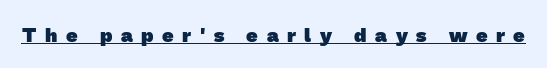
{"bold": "yes", "underline": "yes", "letter_spacing": "wide", "letter_spacing_em": 0.43, "glyph_px": 20}
